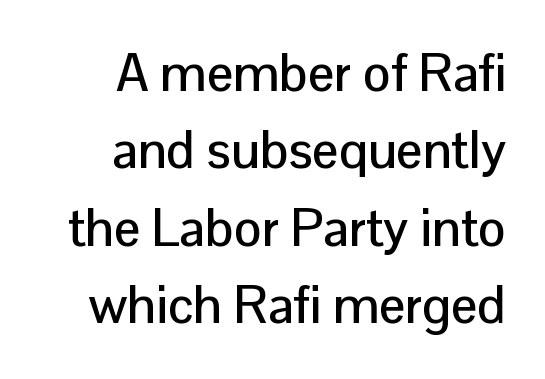
The passage shown is not underscored anywhere. Reading down the block, your eye finds every line finishing at a fixed right position. The letters advance in unequal steps, a hallmark of proportional type. Posture: upright roman.
